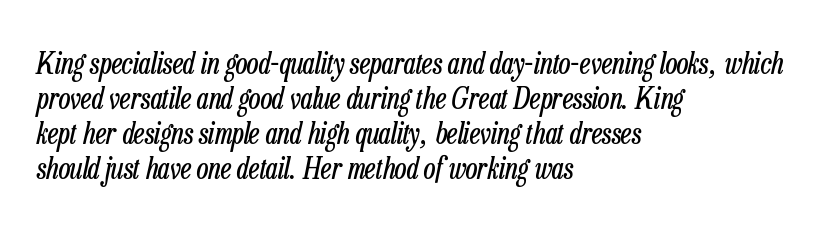
A typesetter would call this proportional, since set widths differ per character. Compared with a centered layout, this one pins lines to the left instead. A typesetter would mark this as italic. Caption: standard tracking, unaltered. Descender tails drop into unmarked territory. A light-to-regular cut is what we see here.
